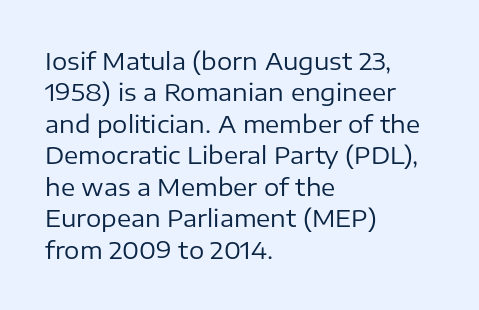
What stands out about the letter spacing? Nothing — it is the standard amount. Unmarked baselines from the first word to the last. The rendering anchors every line to the left-hand side. Regarding leading, the lines here are spaced in the standard way. Compared with a typical body face, this is equally light or lighter still. In terms of posture, this sample is upright.
